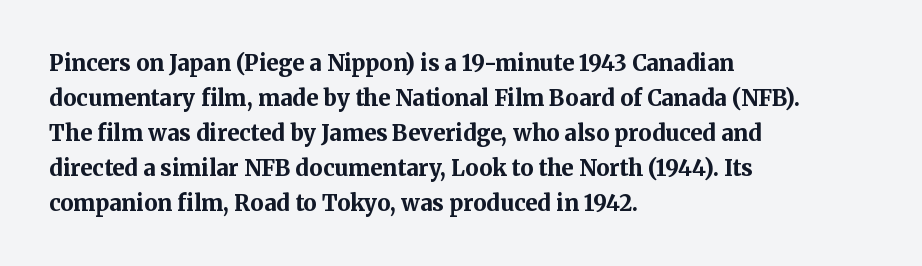
{"italic": "no", "bold": "yes", "underline": "no", "align": "left", "line_spacing": "normal", "line_spacing_ratio": 1.59, "letter_spacing": "normal", "letter_spacing_em": 0.0, "glyph_px": 22}
